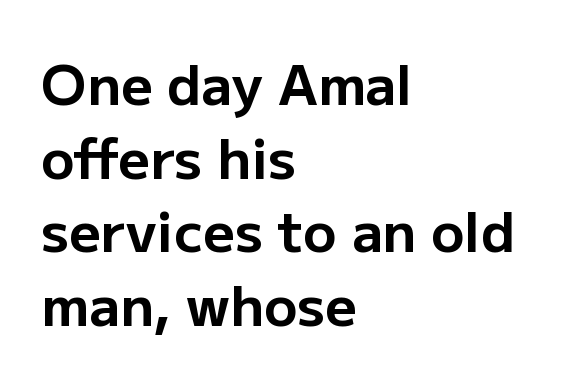
Q: Is the text bold? A: Yes.
Q: Is the text italic (slanted)? A: No, it is upright.
Q: Is the typeface a serif or a sans-serif typeface? A: Sans-serif.
Q: Is the text underlined? A: No.
Q: How is the paragraph aligned? A: Left-aligned.
Q: Is the spacing between letters normal or unusually wide? A: Normal.
Q: Is the spacing between lines tight, normal or loose? A: Normal.
Q: Width (condensed, normal, or wide)? A: Normal.
Q: Stroke contrast? A: Low.
Q: x-height? A: Medium.
Q: Monospaced? A: No.
